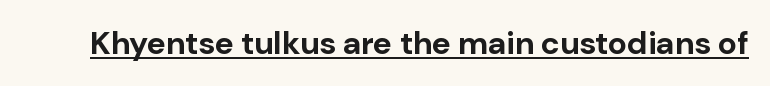
The specimen includes a rule beneath the text block's lines. Proportional: the letters do not fall into vertical columns. Compared with typical body copy, the letter spacing here is the same. Heft: maximum for text — a bold. Each letter's strokes conclude bluntly, with no projecting serifs. A typesetter would mark this as roman, not italic.
